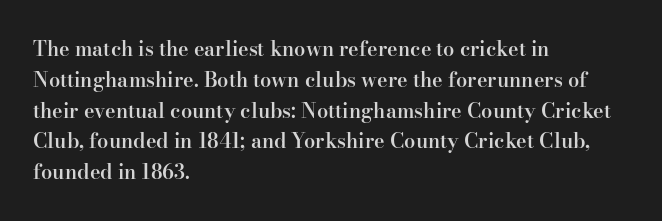
The image shows 20 px text type, upright; set left-aligned, normal line spacing (1.54x), normal letter spacing, not underlined.
